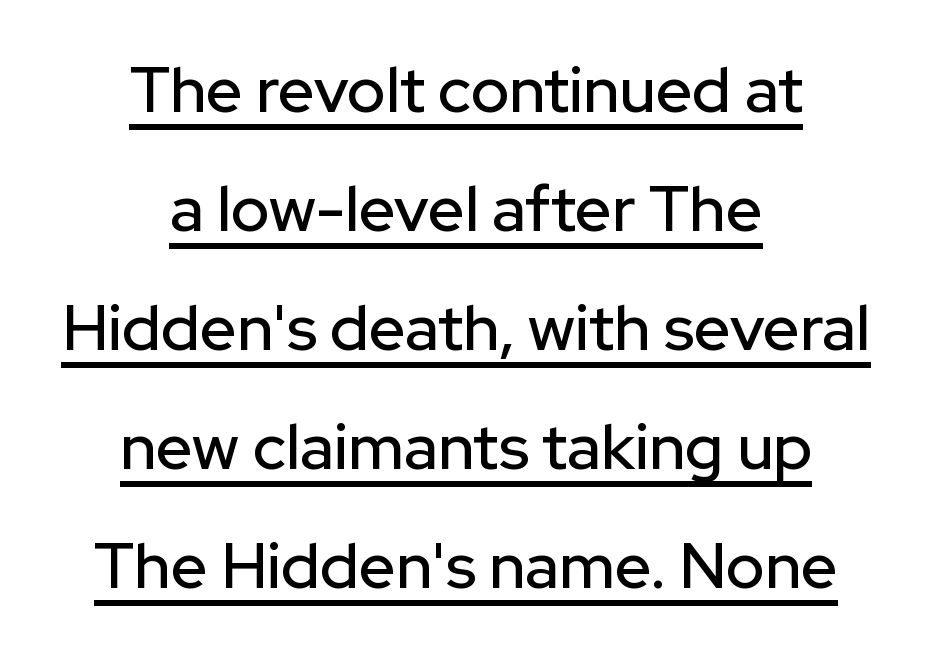
{"serif": "no", "italic": "no", "width": "normal", "stroke_contrast": "low", "x_height": "medium", "monospaced": "no", "underline": "yes", "align": "center", "line_spacing_ratio": 1.86, "letter_spacing": "normal", "letter_spacing_em": 0.0, "glyph_px": 64}
